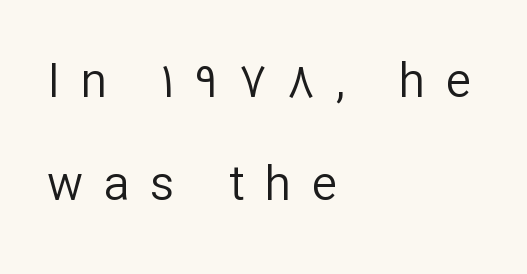
Q: Is the text bold? A: No.
Q: Is the text italic (slanted)? A: No, it is upright.
Q: Is the typeface a serif or a sans-serif typeface? A: Sans-serif.
Q: Is the text underlined? A: No.
Q: How is the paragraph aligned? A: Left-aligned.
Q: Is the spacing between letters normal or unusually wide? A: Unusually wide.
Q: Is the spacing between lines tight, normal or loose? A: Loose.
Q: Width (condensed, normal, or wide)? A: Normal.
Q: Stroke contrast? A: Low.
Q: x-height? A: Medium.
Q: Monospaced? A: No.
